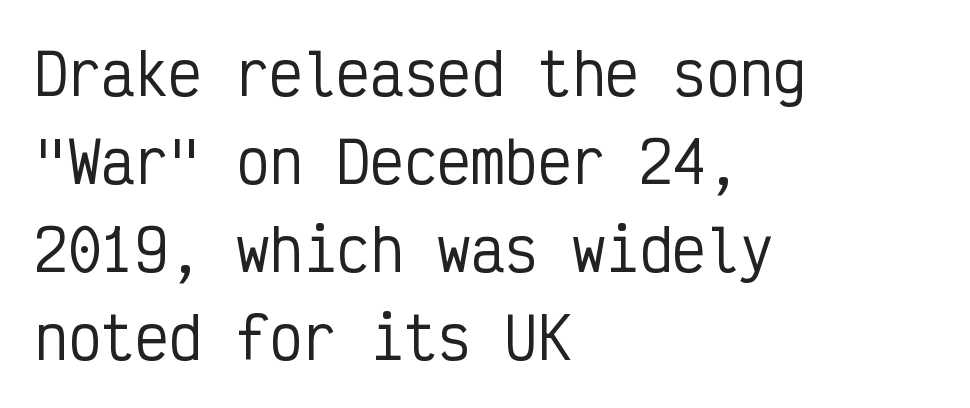
Q: Is the text italic (slanted)? A: No, it is upright.
Q: Is the typeface a serif or a sans-serif typeface? A: Sans-serif.
Q: Is the text underlined? A: No.
Q: How is the paragraph aligned? A: Left-aligned.
Q: Is the spacing between letters normal or unusually wide? A: Normal.
Q: Is the spacing between lines tight, normal or loose? A: Normal.
Q: Width (condensed, normal, or wide)? A: Condensed.
Q: Stroke contrast? A: Low.
Q: x-height? A: Medium.
Q: Monospaced? A: Yes.
